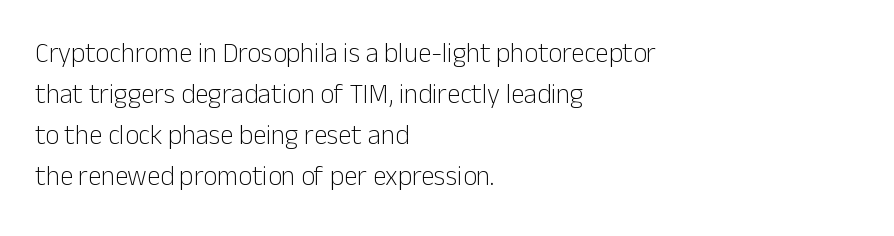
Q: Is the text bold? A: No.
Q: Is the text italic (slanted)? A: No, it is upright.
Q: Is the text underlined? A: No.
Q: How is the paragraph aligned? A: Left-aligned.
Q: Is the spacing between letters normal or unusually wide? A: Normal.
Q: Is the spacing between lines tight, normal or loose? A: Normal.
